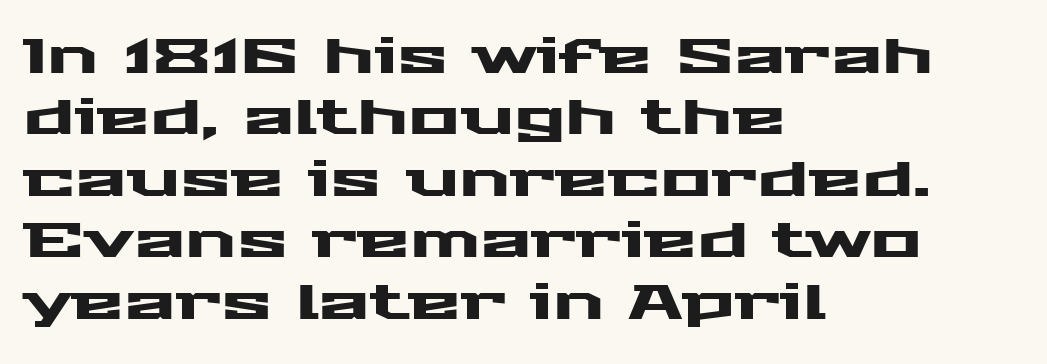
{"serif": "no", "italic": "no", "width": "wide", "stroke_contrast": "medium", "x_height": "medium", "monospaced": "no", "underline": "no", "align": "left", "line_spacing": "normal", "line_spacing_ratio": 1.28, "letter_spacing": "normal", "letter_spacing_em": 0.0, "glyph_px": 48}
